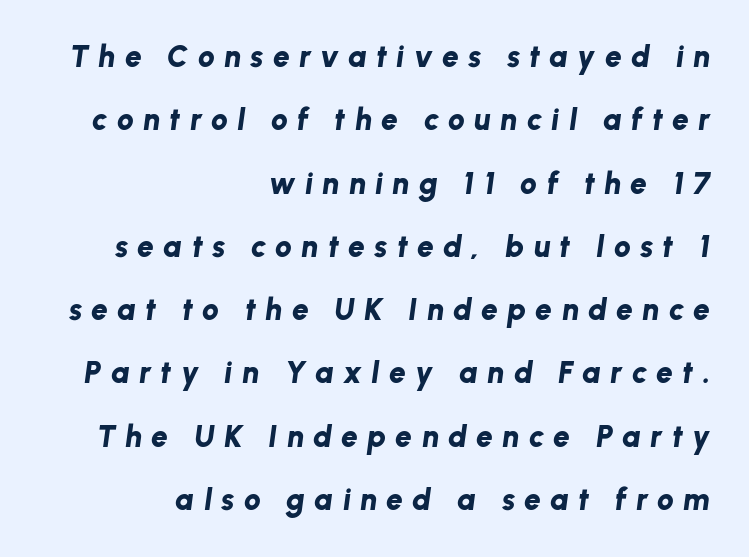
Where is the straight margin? On the right. The strokes are fattened all the way to bold. The passage shown is not underscored anywhere. Do the characters align in a grid? No, the font is proportional. Notice the wide empty band between every row — that's loose leading.
